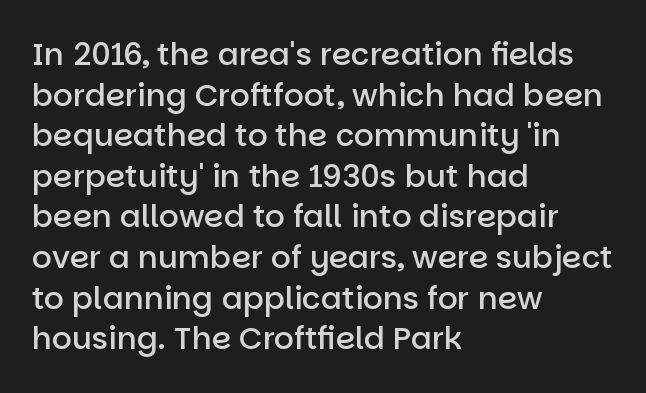
{"serif": "no", "italic": "no", "bold": "semi", "weight": "semibold", "width": "normal", "stroke_contrast": "low", "x_height": "large", "monospaced": "no", "underline": "no", "align": "left", "line_spacing": "normal", "line_spacing_ratio": 1.31, "letter_spacing": "normal", "letter_spacing_em": 0.0, "glyph_px": 31}
